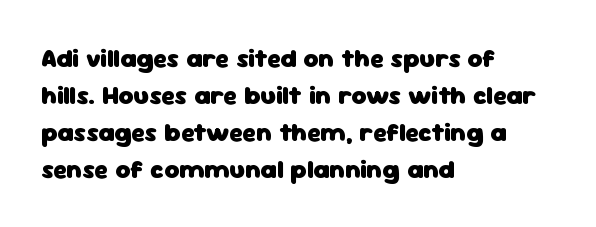
Q: Is the text bold? A: Yes.
Q: Is the text italic (slanted)? A: No, it is upright.
Q: Is the text underlined? A: No.
Q: How is the paragraph aligned? A: Left-aligned.
Q: Is the spacing between letters normal or unusually wide? A: Normal.
Q: Is the spacing between lines tight, normal or loose? A: Normal.
